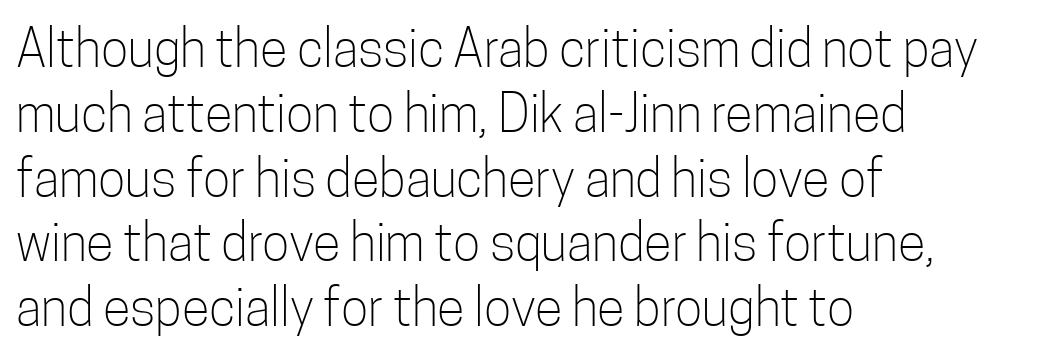
Q: Is the text bold? A: No.
Q: Is the text italic (slanted)? A: No, it is upright.
Q: Is the typeface a serif or a sans-serif typeface? A: Sans-serif.
Q: Is the text underlined? A: No.
Q: How is the paragraph aligned? A: Left-aligned.
Q: Is the spacing between letters normal or unusually wide? A: Normal.
Q: Is the spacing between lines tight, normal or loose? A: Normal.
Q: Width (condensed, normal, or wide)? A: Condensed.
Q: Stroke contrast? A: Low.
Q: x-height? A: Medium.
Q: Monospaced? A: No.
